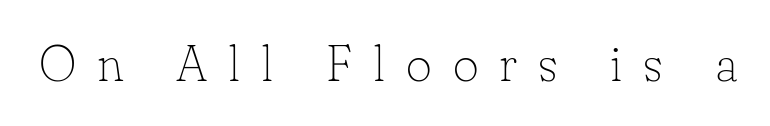
The image shows 50 px thin serif type, upright; set unusually wide letter spacing (+0.42 em), not underlined; low stroke contrast and a small x-height.
